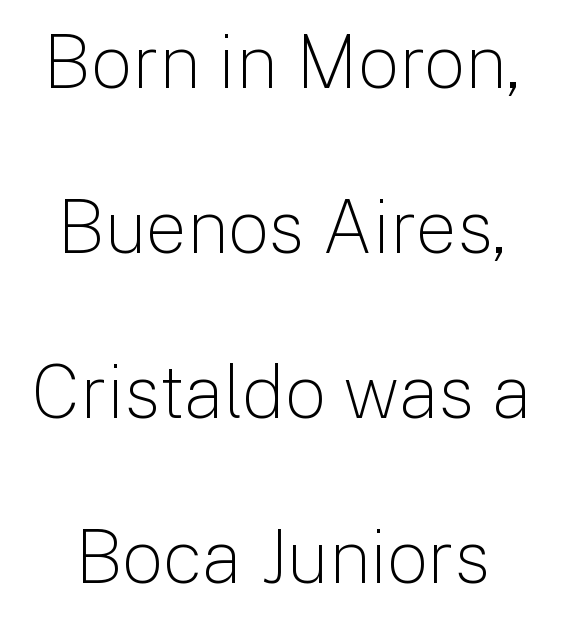
The image shows 73 px light sans-serif type, upright; set loose line spacing (2.26x), normal letter spacing, not underlined; low stroke contrast and a medium x-height.
